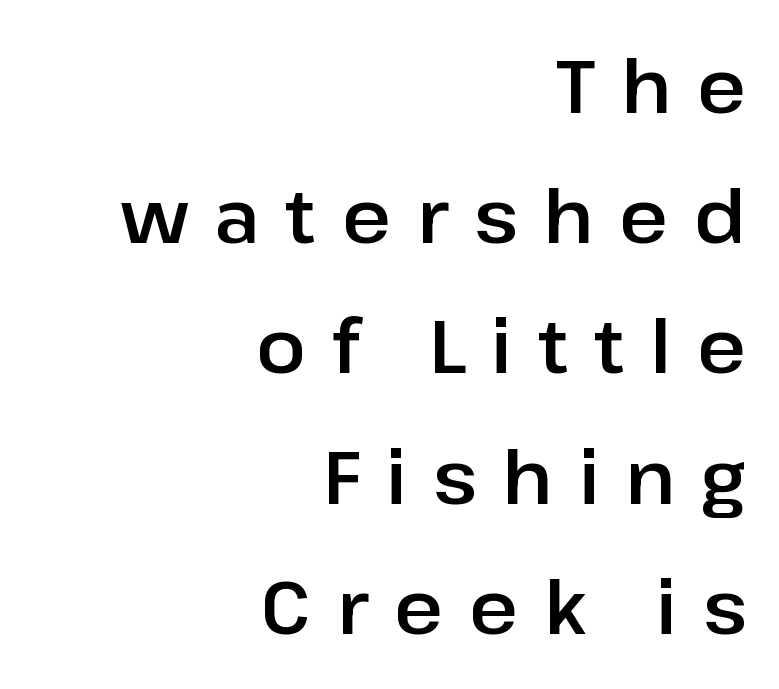
This sample uses an upright cut, with every glyph sitting square on the baseline. The compositor pushed each line to the right boundary. The gaps between neighbouring characters are conspicuously large. The typeface chosen for these lines omits serifs.
